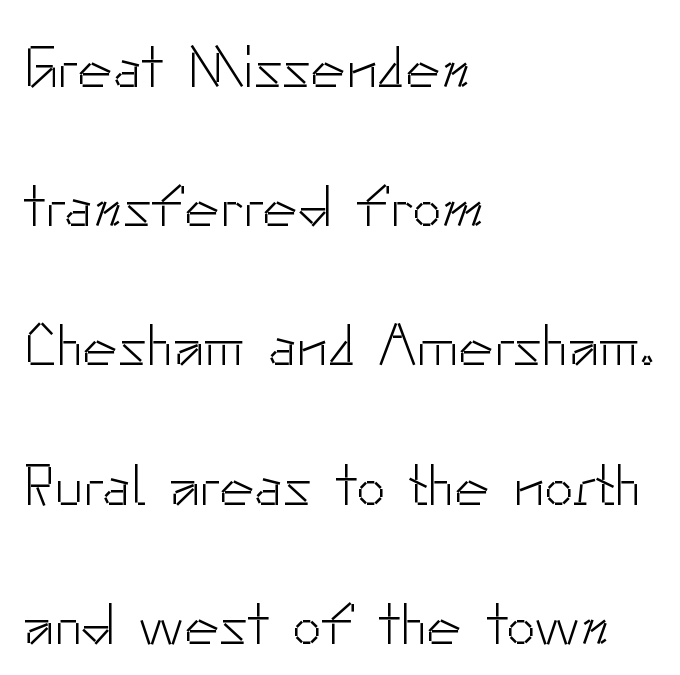
{"serif": "no", "italic": "no", "bold": "no", "weight": "light", "width": "normal", "stroke_contrast": "low", "x_height": "small", "monospaced": "no", "underline": "no", "align": "left", "line_spacing": "loose", "line_spacing_ratio": 2.36, "letter_spacing": "normal", "letter_spacing_em": 0.0, "glyph_px": 59}
